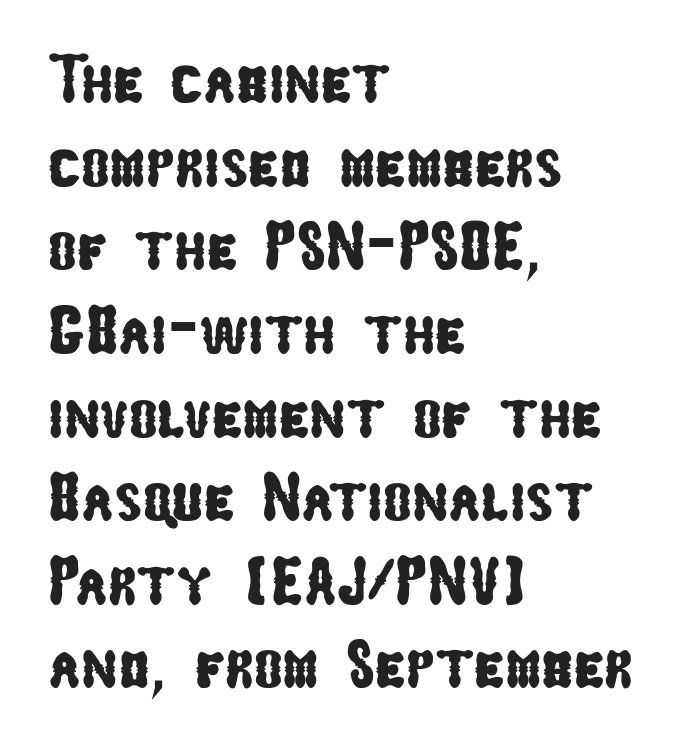
Does extra space separate the letters? No, they use regular spacing. Words float on clear page, feet unadorned. Here the designer chose a conventional face with non-uniform glyph widths. In CSS terms this would be text-align: left.
